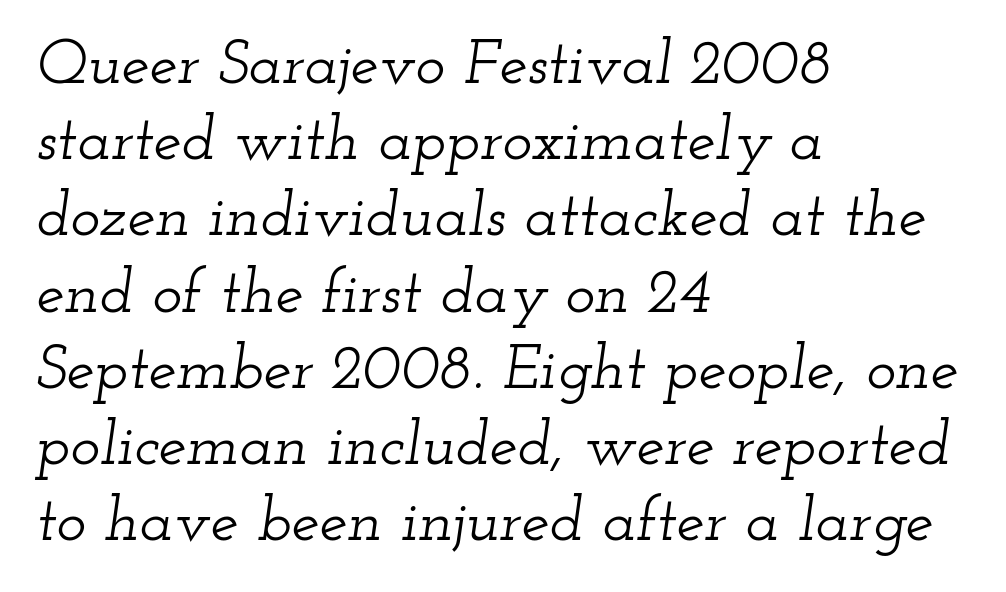
The image shows 63 px wide serif type, italic (leaning right); set left-aligned, line spacing 1.21x, normal letter spacing, not underlined; low stroke contrast and a small x-height.
